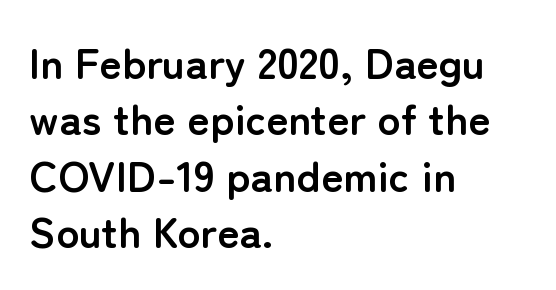
The image shows 43 px semibold sans-serif type, upright; set left-aligned, normal line spacing (1.31x), normal letter spacing, not underlined; low stroke contrast and a medium x-height.
